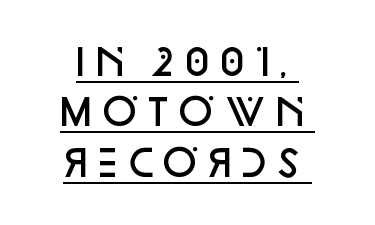
Default kerning and tracking; the words read as compact shapes. You can see a thin bar hugging the bottom of the glyphs. Where is the straight margin? There isn't one; the lines are centered. Character widths vary here, with narrow letters taking less room than wide ones. Note: no serifs on the glyphs.
